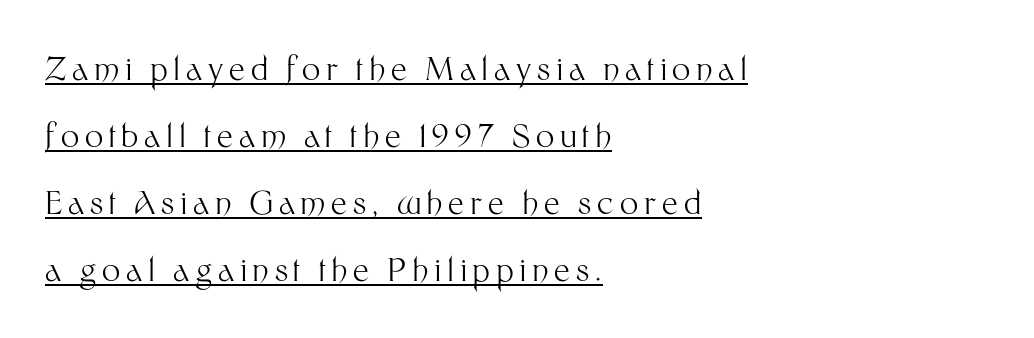
{"serif": "no", "italic": "no", "bold": "no", "weight": "light", "width": "normal", "stroke_contrast": "medium", "x_height": "medium", "monospaced": "no", "underline": "yes", "align": "left", "line_spacing": "loose", "line_spacing_ratio": 2.09, "glyph_px": 32}
